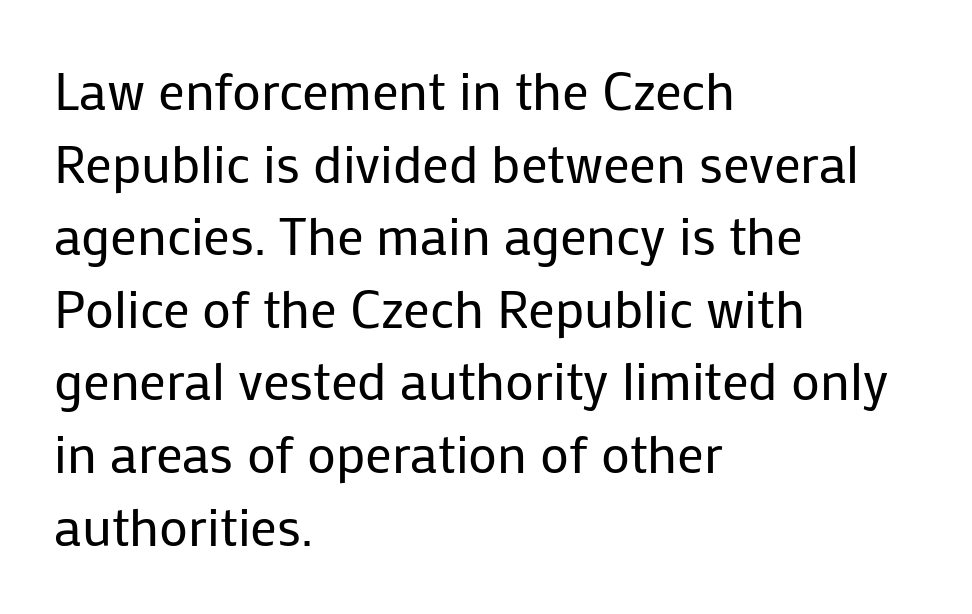
The image shows 53 px regular-weight sans-serif type, upright; set left-aligned, normal line spacing (1.37x), normal letter spacing, not underlined; low stroke contrast and a medium x-height.
